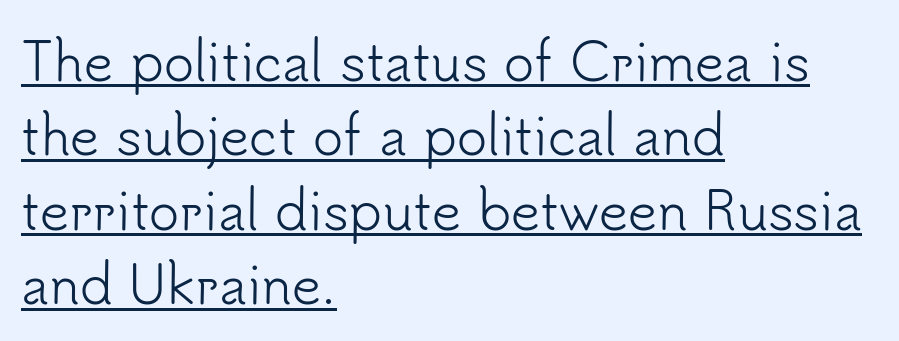
Line starts are locked; line ends wander. The letters stand upright; this is a roman face. A sans-serif font was chosen for this passage. Is there much room between lines? A standard amount, neither cramped nor airy. Vertical stems look standard width or narrower in stroke. Is this a fixed-width face? No — the glyphs have proportional, varying widths.
